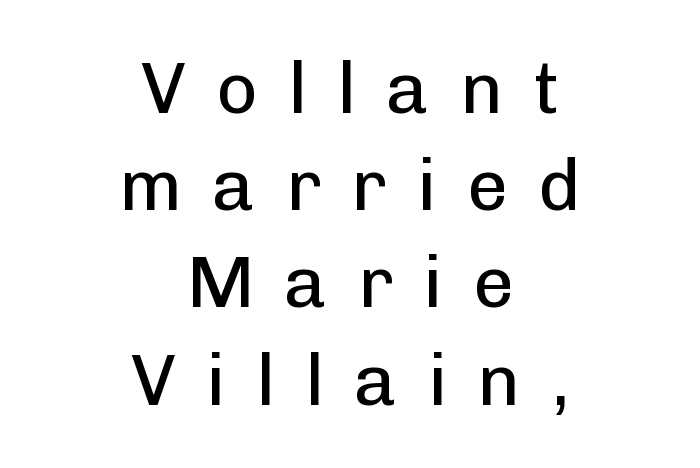
{"serif": "no", "italic": "no", "bold": "no", "weight": "regular", "width": "normal", "stroke_contrast": "low", "x_height": "medium", "monospaced": "no", "underline": "no", "align": "center", "line_spacing": "normal", "line_spacing_ratio": 1.35, "letter_spacing": "wide", "letter_spacing_em": 0.42, "glyph_px": 72}
